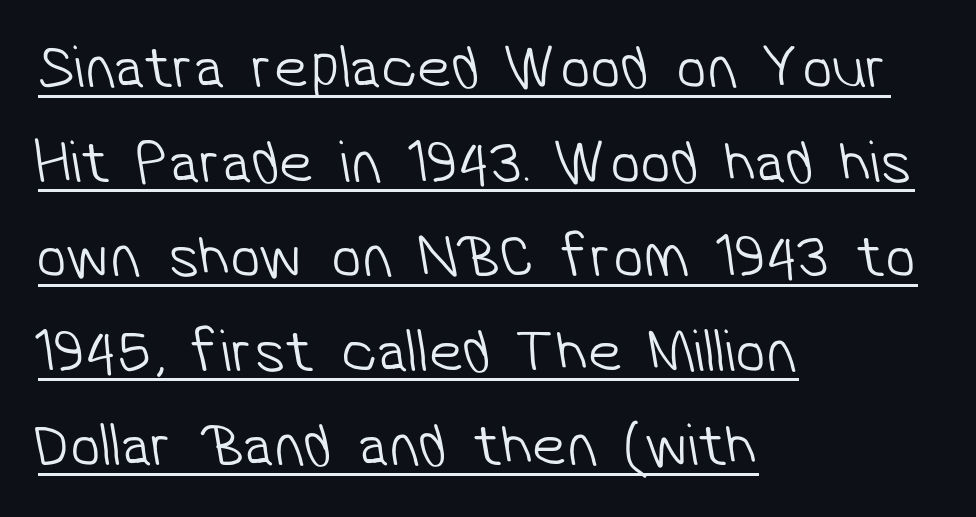
The image shows 61 px light sans-serif type; set left-aligned, normal line spacing (1.55x), normal letter spacing, underlined; low stroke contrast and a medium x-height.
